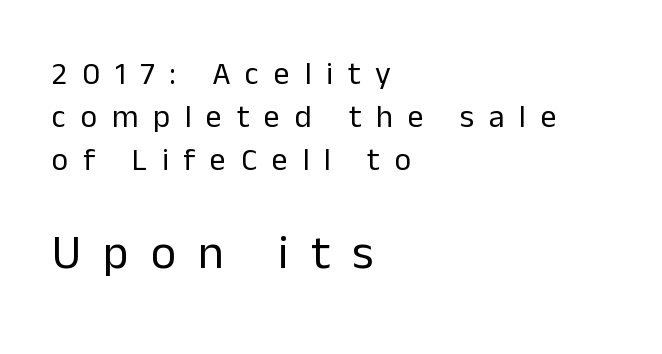
{"serif": "no", "italic": "no", "bold": "no", "weight": "regular", "width": "normal", "stroke_contrast": "low", "x_height": "medium", "monospaced": "no", "underline": "no", "align": "left", "line_spacing": "normal", "line_spacing_ratio": 1.35, "letter_spacing": "wide", "letter_spacing_em": 0.46, "larger_block": "second", "size_ratio": 1.5, "glyph_px": 48}
